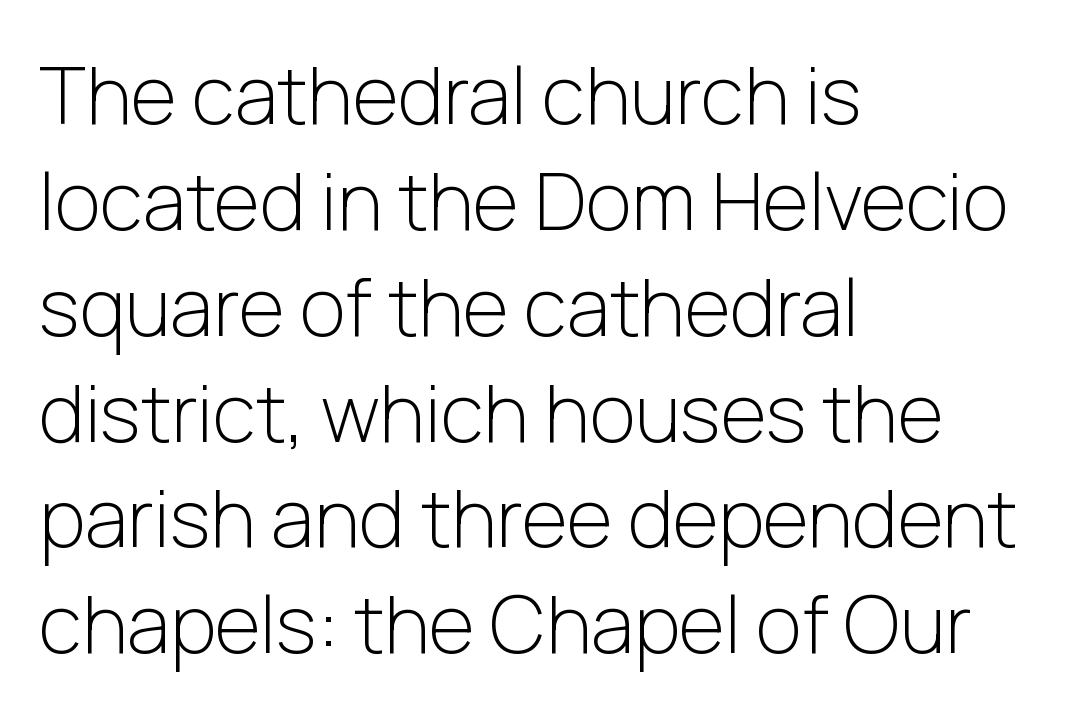
Q: Is the text bold? A: No.
Q: Is the text italic (slanted)? A: No, it is upright.
Q: Is the typeface a serif or a sans-serif typeface? A: Sans-serif.
Q: Is the text underlined? A: No.
Q: How is the paragraph aligned? A: Left-aligned.
Q: Is the spacing between letters normal or unusually wide? A: Normal.
Q: Is the spacing between lines tight, normal or loose? A: Normal.
Q: Width (condensed, normal, or wide)? A: Normal.
Q: Stroke contrast? A: Low.
Q: x-height? A: Medium.
Q: Monospaced? A: No.
